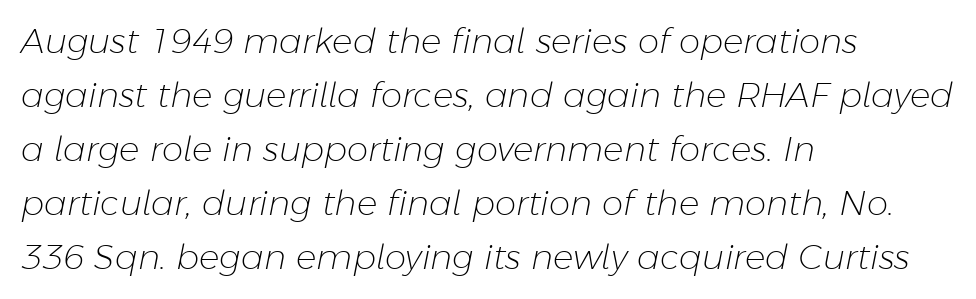
The image shows 34 px light type, italic (leaning right); set left-aligned, normal line spacing (1.59x), normal letter spacing, not underlined; low stroke contrast and a medium x-height.
